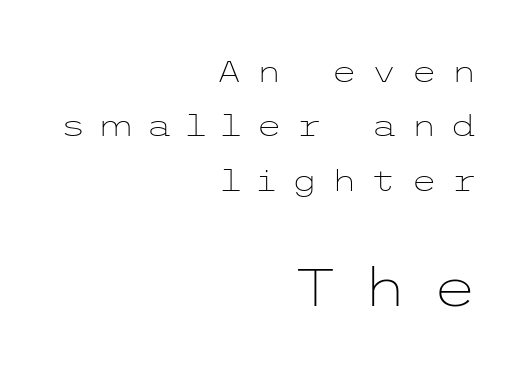
Each letter's strokes conclude bluntly, with no projecting serifs. If you drew a line through each stem, it would be perfectly vertical. The rendering inserts visible extra space after every character. The second block has been scaled up relative to the first.
